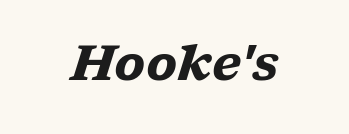
Q: Is the text bold? A: Yes.
Q: Is the text italic (slanted)? A: Yes, it leans right by about 17 degrees.
Q: Is the typeface a serif or a sans-serif typeface? A: Serif.
Q: Is the text underlined? A: No.
Q: Is the spacing between letters normal or unusually wide? A: Normal.
Q: Width (condensed, normal, or wide)? A: Wide.
Q: Stroke contrast? A: Low.
Q: x-height? A: Medium.
Q: Monospaced? A: No.
